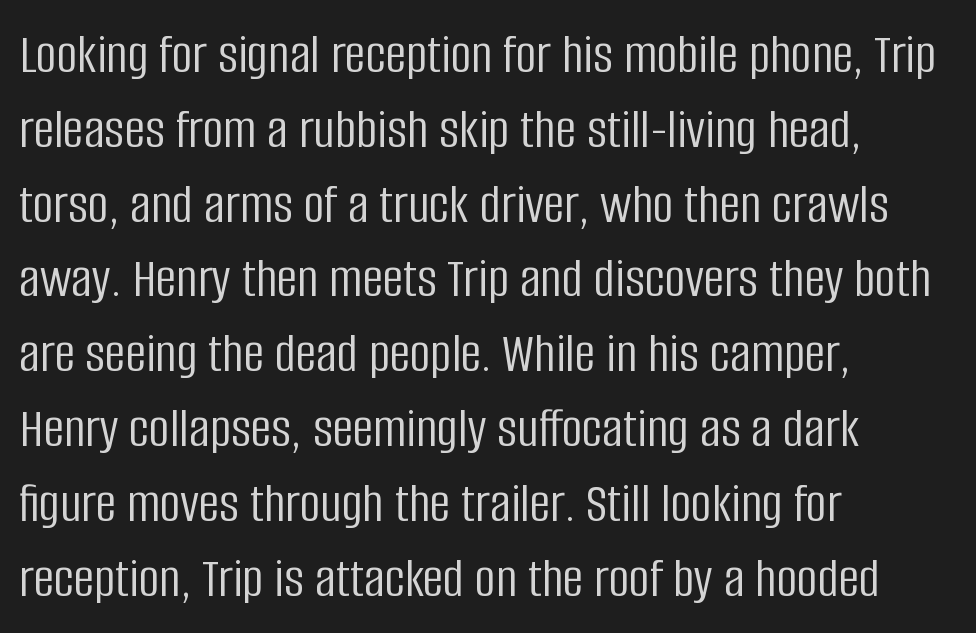
{"serif": "no", "italic": "no", "bold": "no", "weight": "light", "width": "condensed", "stroke_contrast": "low", "x_height": "large", "monospaced": "no", "underline": "no", "align": "left", "line_spacing": "normal", "line_spacing_ratio": 1.29, "letter_spacing": "normal", "letter_spacing_em": 0.0, "glyph_px": 58}
